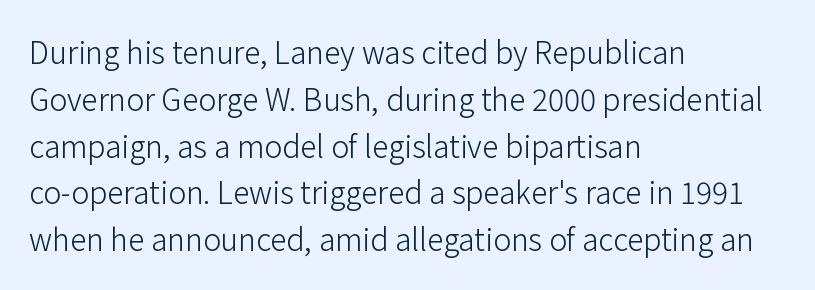
{"serif": "no", "italic": "no", "bold": "no", "weight": "light", "width": "normal", "stroke_contrast": "low", "x_height": "medium", "monospaced": "no", "underline": "no", "align": "left", "line_spacing": "normal", "line_spacing_ratio": 1.56, "letter_spacing": "normal", "letter_spacing_em": 0.0, "glyph_px": 30}
